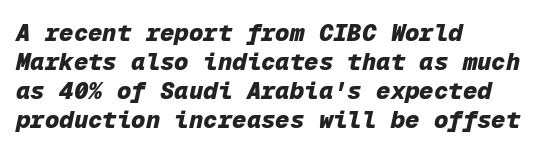
There is no visible air inserted between adjacent glyphs. Teacher's note: observe the even left margin — that is flush-left alignment. Is the type slanted? Yes — the strokes lean at a clear angle. Caption: bold face, heavy strokes.
